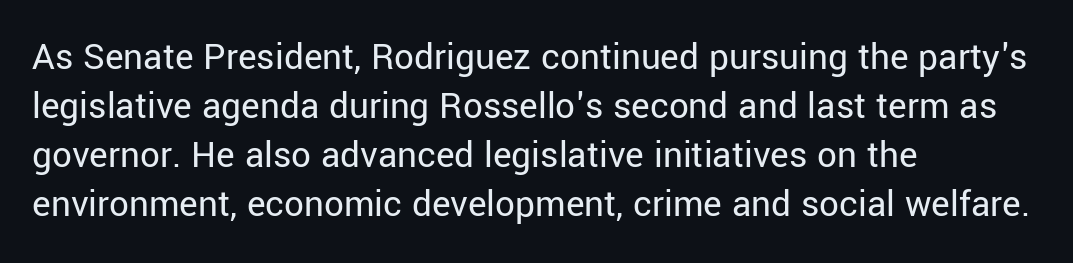
Each letter keeps its own natural width here, so spacing adapts to shape. The gaps between neighbouring characters are ordinary and unremarkable. The letters stand straight up with perfectly vertical stems. The rendering uses a moderate line-height, typical for paragraphs.
